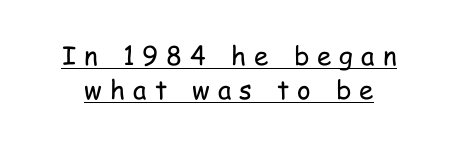
Q: Is the text bold? A: No.
Q: Is the text italic (slanted)? A: No, it is upright.
Q: Is the text underlined? A: Yes.
Q: Is the spacing between letters normal or unusually wide? A: Unusually wide.
Q: Is the spacing between lines tight, normal or loose? A: Normal.
